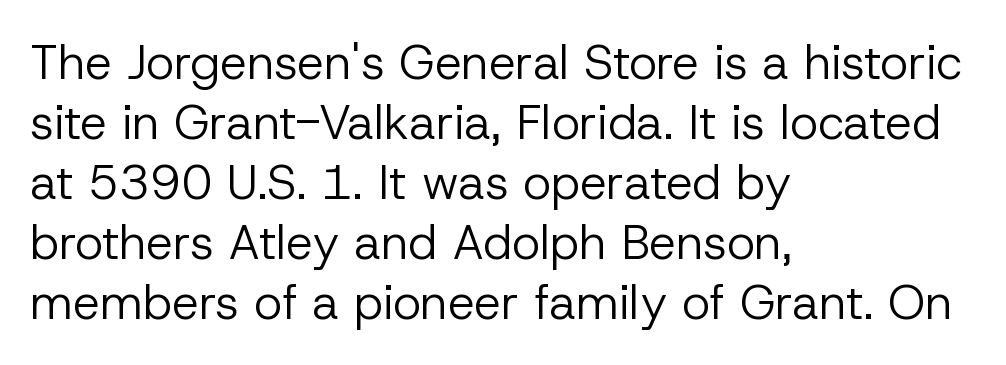
{"serif": "no", "italic": "no", "bold": "no", "weight": "regular", "width": "normal", "stroke_contrast": "low", "x_height": "medium", "monospaced": "no", "underline": "no", "align": "left", "line_spacing": "normal", "line_spacing_ratio": 1.25, "letter_spacing": "normal", "letter_spacing_em": 0.0, "glyph_px": 48}
